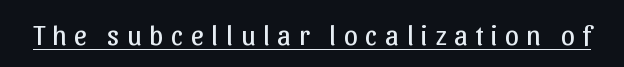
The strokes are not fattened; the text isn't bold. Stroke terminals: plain, sans-serif. Each letter keeps its own natural width here, so spacing adapts to shape. This is roman type, the default non-slanted kind.
